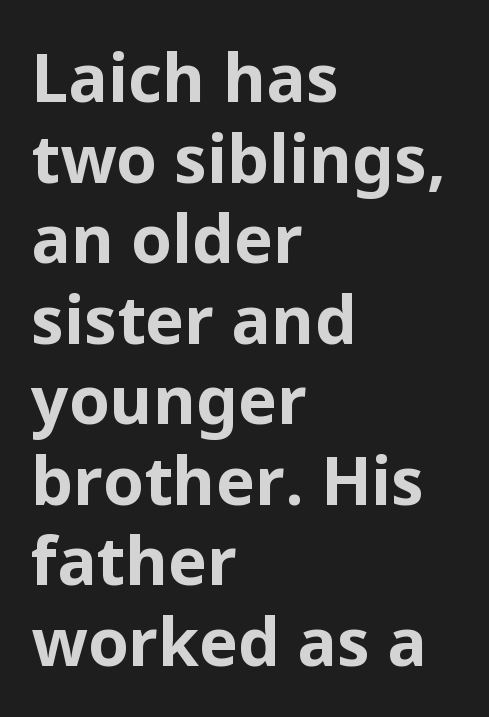
The image shows 66 px bold sans-serif type, upright; set left-aligned, line spacing 1.22x, normal letter spacing, not underlined; low stroke contrast and a medium x-height.
